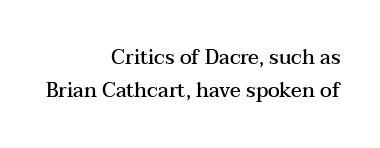
{"italic": "no", "bold": "semi", "underline": "no", "align": "right", "line_spacing": "normal", "line_spacing_ratio": 1.63, "letter_spacing": "normal", "letter_spacing_em": 0.0, "glyph_px": 20}
